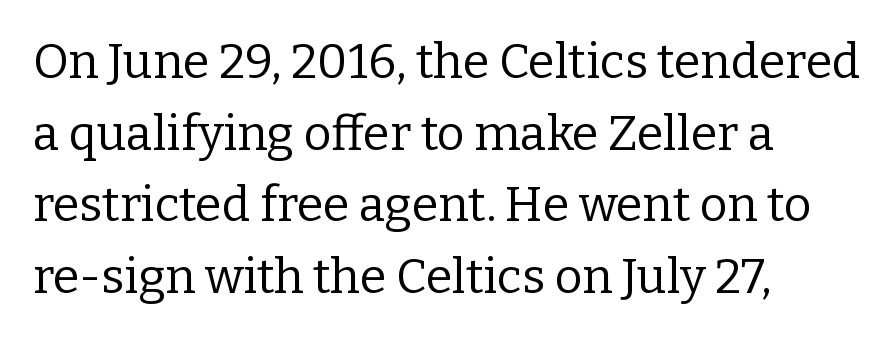
Q: Is the text bold? A: No.
Q: Is the text italic (slanted)? A: No, it is upright.
Q: Is the typeface a serif or a sans-serif typeface? A: Serif.
Q: Is the text underlined? A: No.
Q: How is the paragraph aligned? A: Left-aligned.
Q: Is the spacing between letters normal or unusually wide? A: Normal.
Q: Is the spacing between lines tight, normal or loose? A: Normal.
Q: Width (condensed, normal, or wide)? A: Normal.
Q: Stroke contrast? A: Low.
Q: x-height? A: Medium.
Q: Monospaced? A: No.
